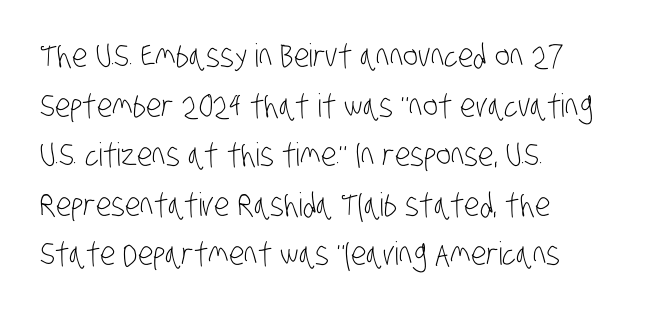
Q: Is the text bold? A: No.
Q: Is the typeface a serif or a sans-serif typeface? A: Sans-serif.
Q: Is the text underlined? A: No.
Q: How is the paragraph aligned? A: Left-aligned.
Q: Is the spacing between letters normal or unusually wide? A: Normal.
Q: Is the spacing between lines tight, normal or loose? A: Normal.
Q: Width (condensed, normal, or wide)? A: Condensed.
Q: Stroke contrast? A: Low.
Q: x-height? A: Large.
Q: Monospaced? A: No.
